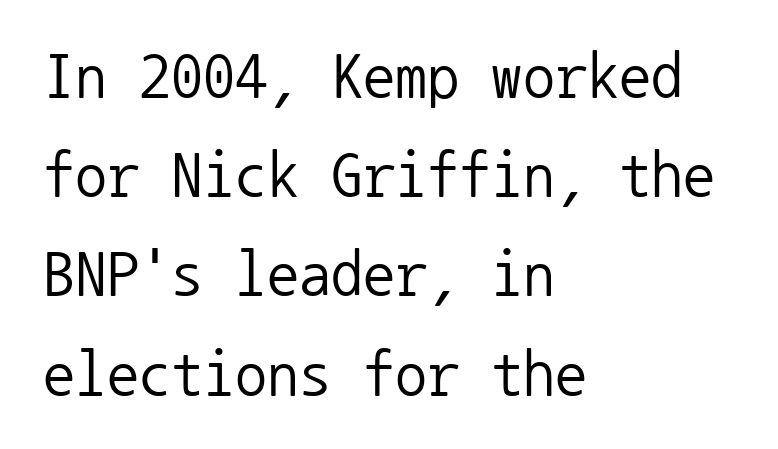
The passage shown is typed in a monospace face where columns stay perfectly aligned. The typeface chosen for these lines omits serifs. Clear beneath every line of the passage. Upright lettering throughout. Reading down the column, the eye jumps a familiar distance to each next line. Each stroke keeps to a modest, everyday thickness or less.
